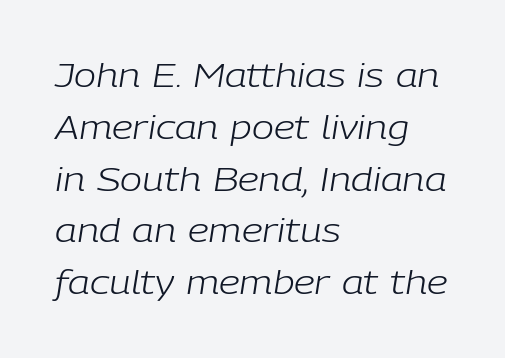
The image shows 33 px light type, italic (leaning right); set left-aligned, normal line spacing (1.57x), normal letter spacing, not underlined; low stroke contrast and a medium x-height.
